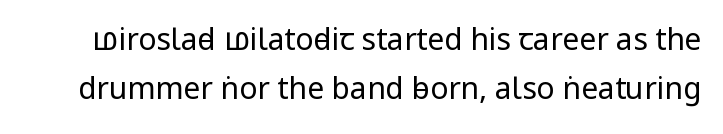
The image shows 30 px regular-weight, condensed sans-serif type, upright; set normal line spacing (1.62x), normal letter spacing, not underlined; low stroke contrast.
